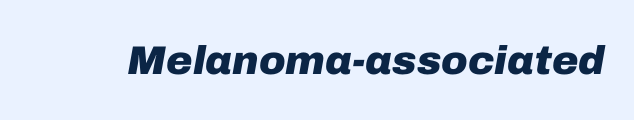
Q: Is the text bold? A: Yes.
Q: Is the text italic (slanted)? A: Yes, it leans right by about 10 degrees.
Q: Is the text underlined? A: No.
Q: Is the spacing between letters normal or unusually wide? A: Normal.
Q: Width (condensed, normal, or wide)? A: Normal.
Q: Stroke contrast? A: Low.
Q: x-height? A: Medium.
Q: Monospaced? A: No.
